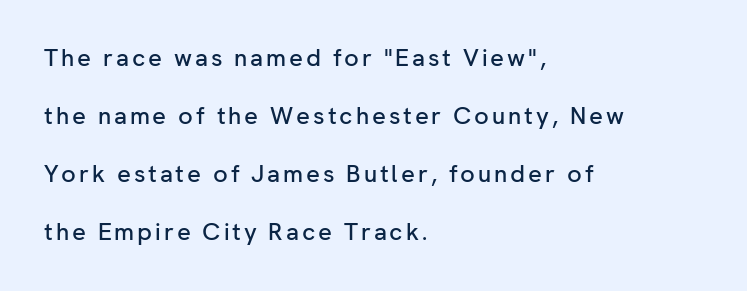
{"italic": "no", "underline": "no", "align": "left", "line_spacing": "loose", "line_spacing_ratio": 2.41, "glyph_px": 24}
